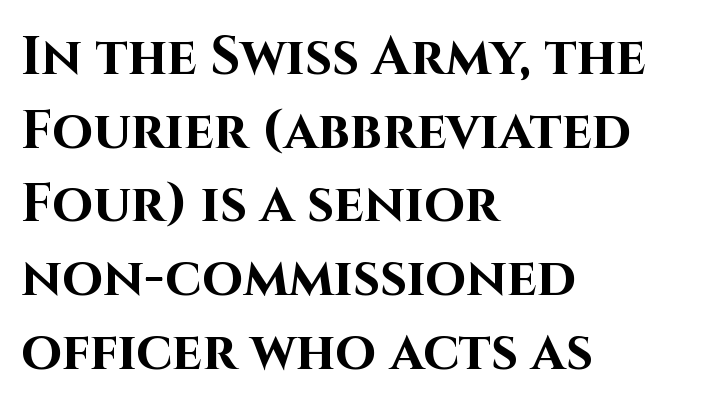
The image shows 53 px bold sans-serif type, upright; set left-aligned, normal line spacing (1.39x), normal letter spacing, not underlined; high stroke contrast and a large x-height.
